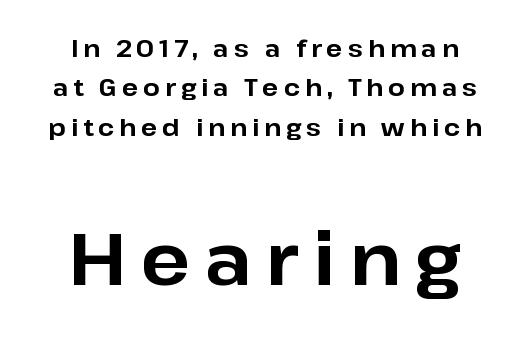
The image shows 72 px bold sans-serif type, upright; set centered, normal line spacing (1.64x), unusually wide letter spacing (+0.2 em), not underlined; the second (bottom) block is 3.0x larger; low stroke contrast and a medium x-height.
